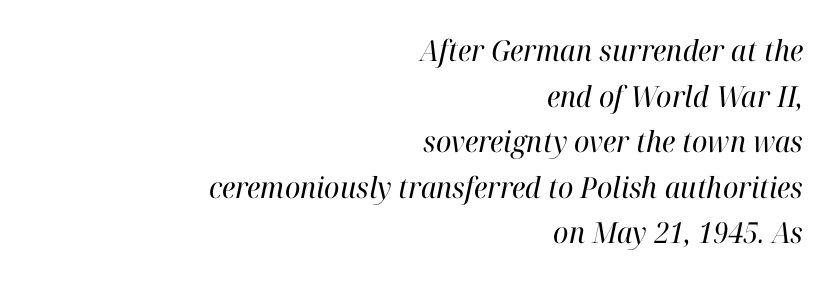
{"serif": "yes", "italic": "yes", "lean": "right", "slant_degrees": 12, "bold": "no", "weight": "regular", "width": "normal", "stroke_contrast": "high", "x_height": "medium", "monospaced": "no", "underline": "no", "align": "right", "line_spacing": "normal", "line_spacing_ratio": 1.57, "letter_spacing": "normal", "letter_spacing_em": 0.0, "glyph_px": 29}
